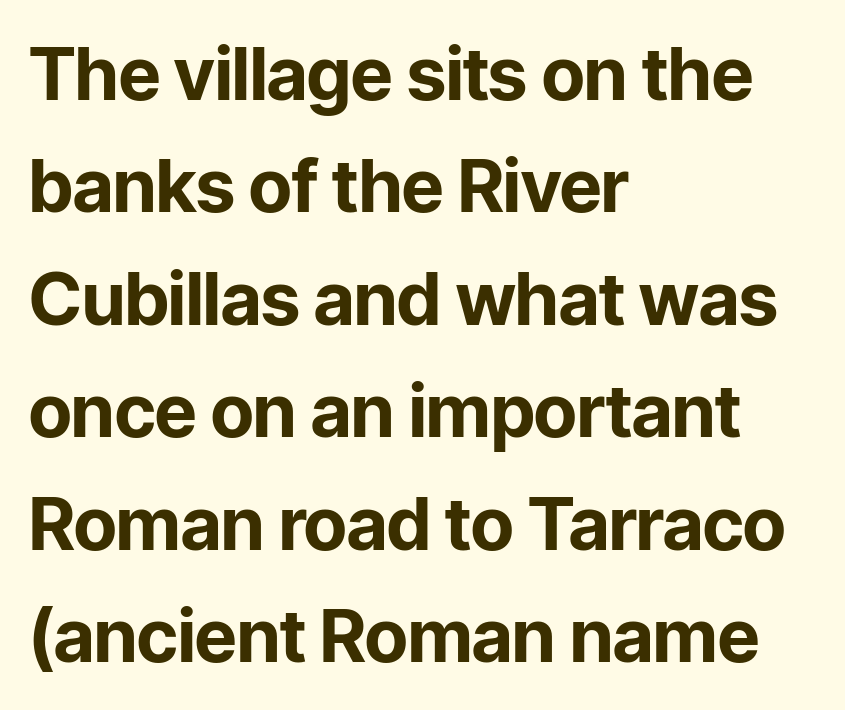
The image shows 73 px bold sans-serif type, upright; set left-aligned, normal line spacing (1.54x), normal letter spacing, not underlined; low stroke contrast and a medium x-height.
